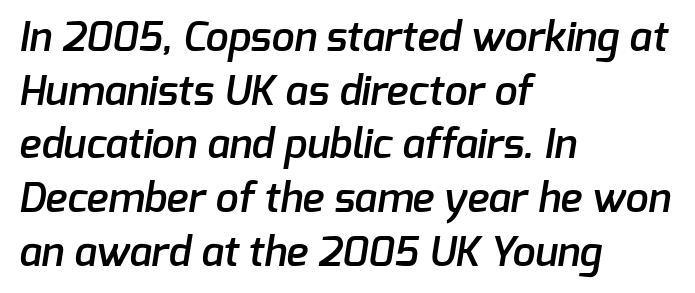
{"serif": "no", "bold": "semi", "weight": "semibold", "width": "normal", "stroke_contrast": "low", "x_height": "medium", "monospaced": "no", "underline": "no", "align": "left", "line_spacing": "normal", "line_spacing_ratio": 1.31, "letter_spacing": "normal", "letter_spacing_em": 0.0, "glyph_px": 41}
